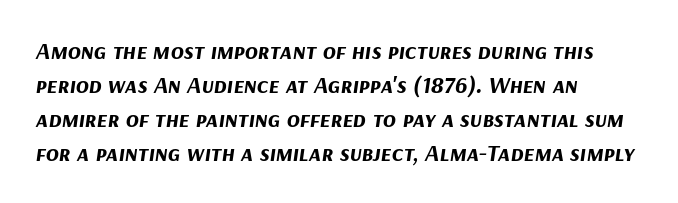
The image shows 24 px bold type, italic (leaning right); set left-aligned, normal line spacing (1.41x), normal letter spacing, not underlined.
